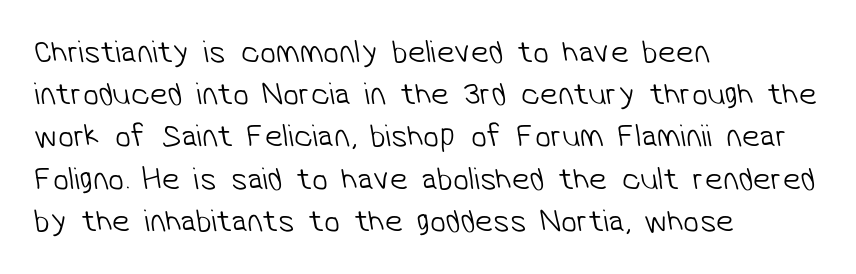
Q: Is the text bold? A: No.
Q: Is the typeface a serif or a sans-serif typeface? A: Sans-serif.
Q: Is the text underlined? A: No.
Q: How is the paragraph aligned? A: Left-aligned.
Q: Is the spacing between letters normal or unusually wide? A: Normal.
Q: Is the spacing between lines tight, normal or loose? A: Normal.
Q: Width (condensed, normal, or wide)? A: Normal.
Q: Stroke contrast? A: Low.
Q: x-height? A: Medium.
Q: Monospaced? A: No.
